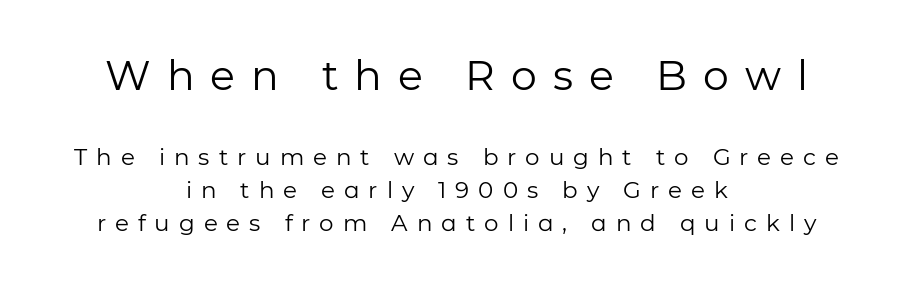
The image shows 41 px regular-weight sans-serif type, upright; set centered, normal line spacing (1.44x), unusually wide letter spacing (+0.39 em), not underlined; the first (top) block is 1.78x larger; low stroke contrast and a medium x-height.
